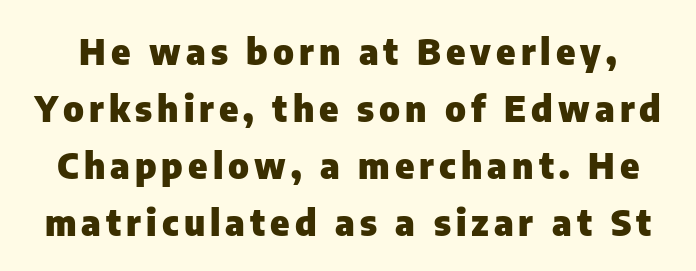
The image shows 36 px heavy sans-serif type, upright; set normal line spacing (1.58x), not underlined; low stroke contrast and a medium x-height.
